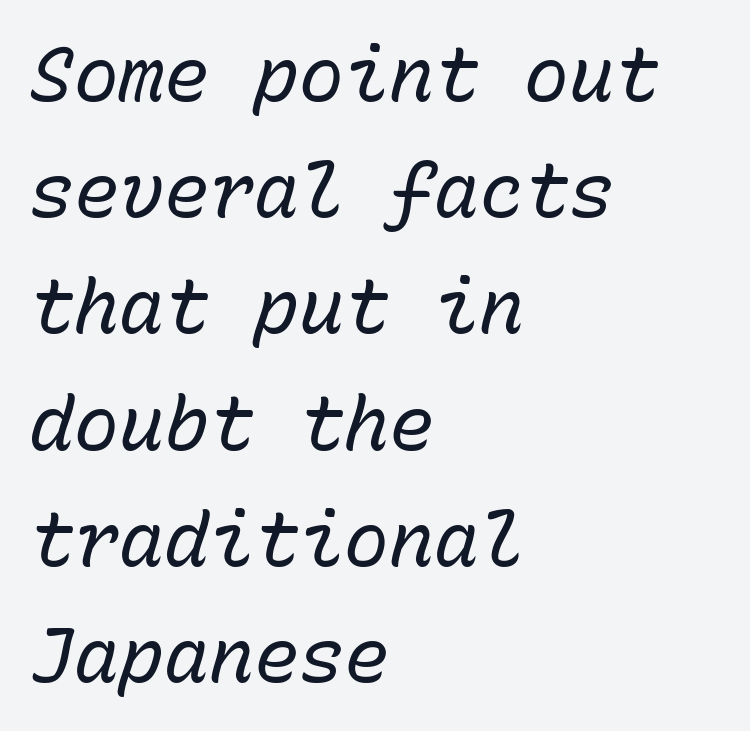
The image shows 75 px regular-weight type, italic (leaning right), monospaced; set left-aligned, normal line spacing (1.55x), normal letter spacing, not underlined; low stroke contrast and a medium x-height.
